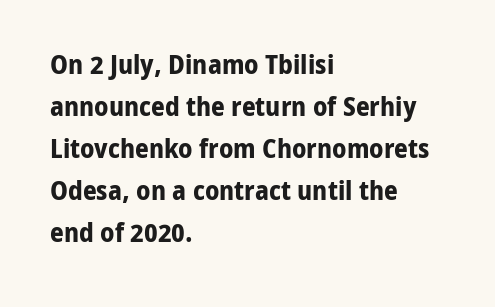
{"italic": "no", "bold": "yes", "underline": "no", "align": "left", "line_spacing": "normal", "line_spacing_ratio": 1.56, "letter_spacing": "normal", "letter_spacing_em": 0.0, "glyph_px": 27}
